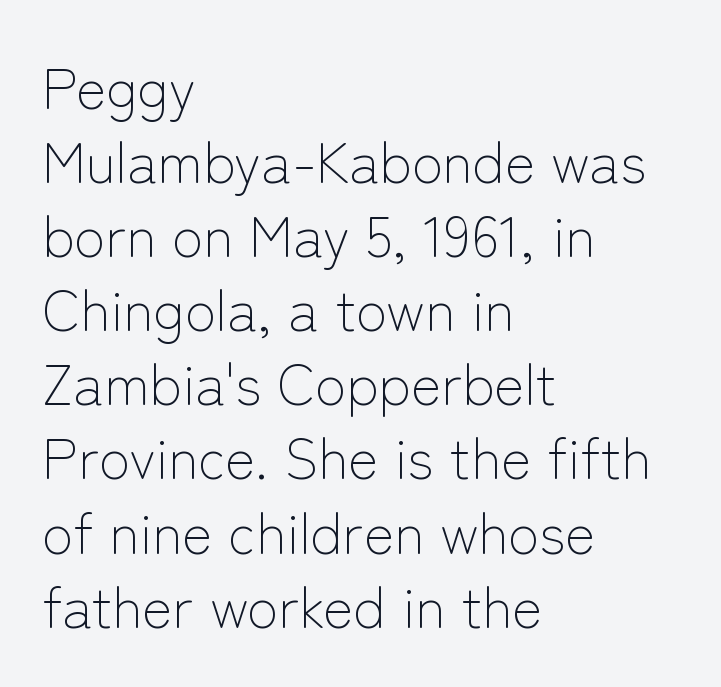
The image shows 57 px light sans-serif type, upright; set left-aligned, normal line spacing (1.3x), normal letter spacing, not underlined; low stroke contrast and a medium x-height.
